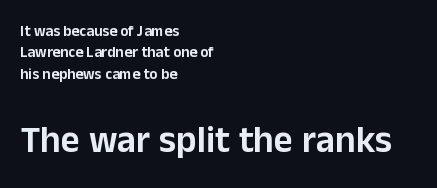
{"serif": "no", "italic": "no", "width": "normal", "stroke_contrast": "low", "x_height": "medium", "monospaced": "no", "underline": "no", "align": "left", "line_spacing": "normal", "line_spacing_ratio": 1.43, "letter_spacing": "normal", "letter_spacing_em": 0.0, "larger_block": "second", "size_ratio": 2.47, "glyph_px": 37}
